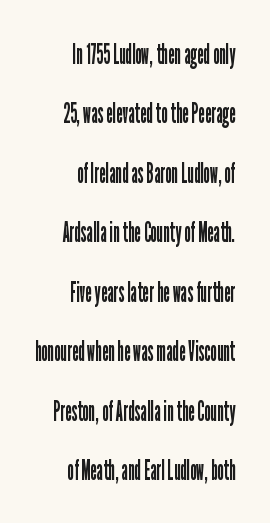
The image shows 29 px regular-weight, condensed sans-serif type, upright; set right-aligned, loose line spacing (2.05x), normal letter spacing, not underlined; low stroke contrast and a medium x-height.
